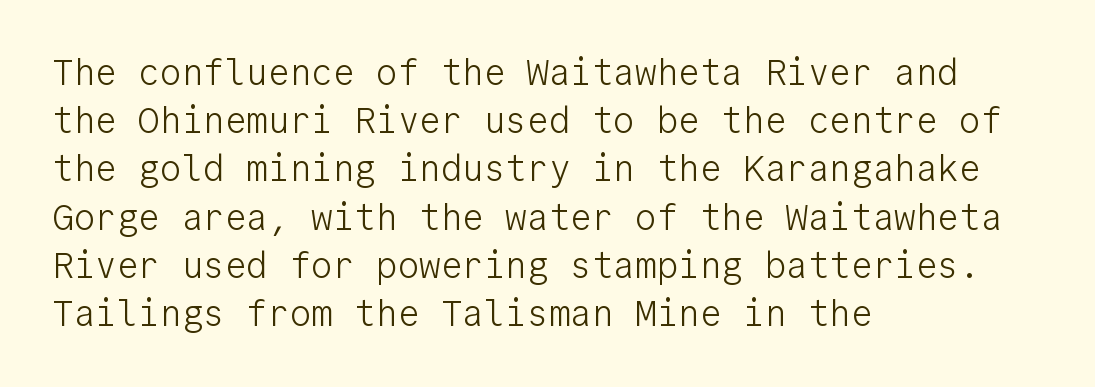
The vertical gap from one line to the next is medium. You can tell from the bare stems that sans-serif type was used. A roman cut, with each character standing at attention. No extra ink here — the face is not bold. Nobody touched the tracking dial on this one. Short and long lines alike share a common starting point at left.
